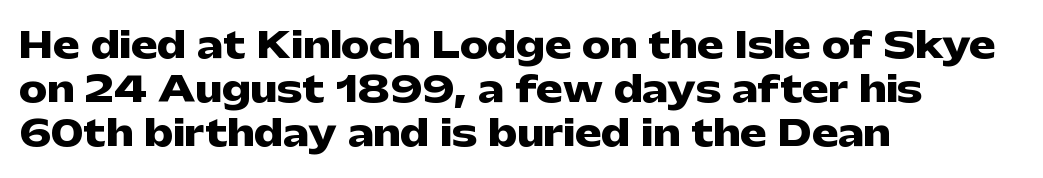
Serif or sans? Sans — the stroke terminals are bare. Caption: standard tracking, unaltered. Character widths vary here, with narrow letters taking less room than wide ones. A student would call this left alignment; a typographer would say flush left, rag right. It's the straight-up-and-down kind of type. Regular leading.
